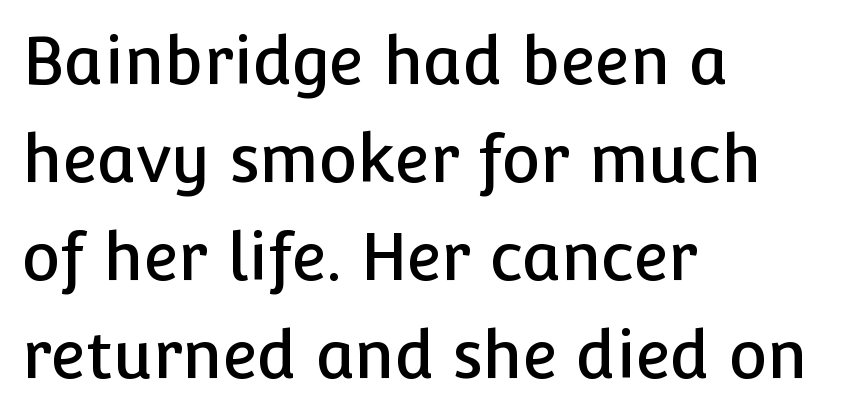
The image shows 65 px sans-serif type, upright; set left-aligned, normal line spacing (1.51x), normal letter spacing, not underlined; low stroke contrast and a medium x-height.
